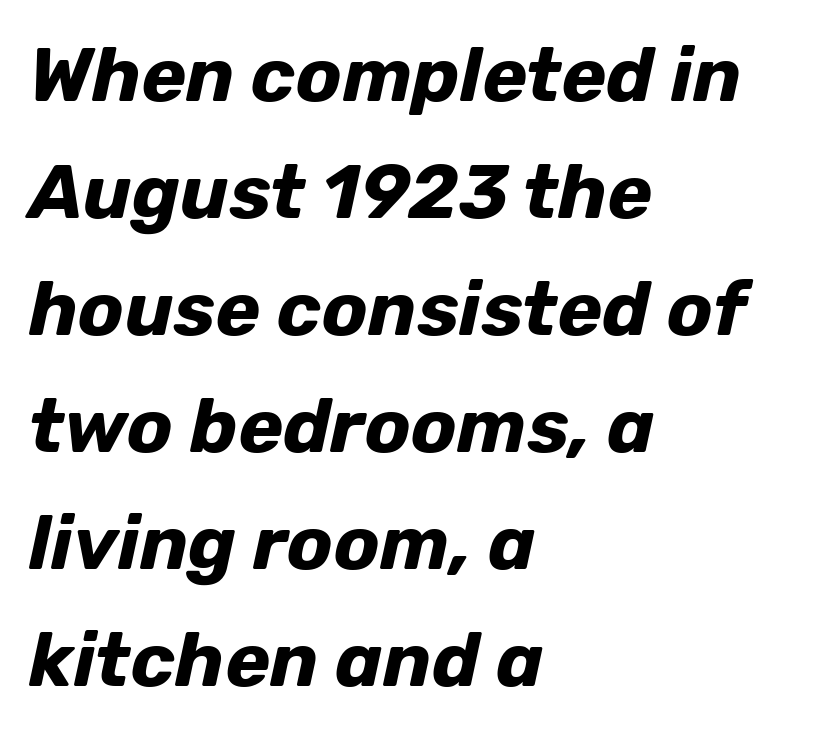
The image shows 76 px bold type, italic (leaning right); set left-aligned, normal line spacing (1.54x), normal letter spacing, not underlined; low stroke contrast and a medium x-height.
